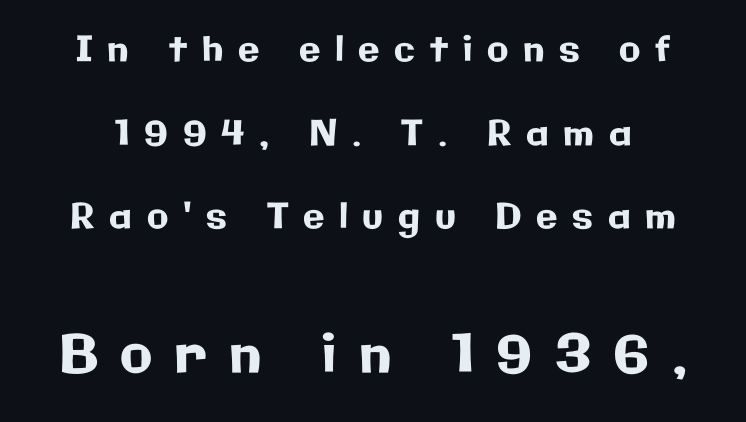
{"serif": "no", "italic": "no", "width": "normal", "stroke_contrast": "low", "x_height": "medium", "monospaced": "no", "underline": "no", "line_spacing": "loose", "line_spacing_ratio": 2.39, "letter_spacing": "wide", "letter_spacing_em": 0.42, "larger_block": "second", "size_ratio": 1.51, "glyph_px": 53}
